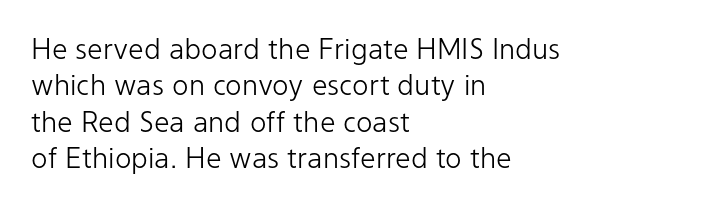
{"serif": "no", "italic": "no", "bold": "no", "weight": "light", "width": "normal", "stroke_contrast": "low", "x_height": "medium", "monospaced": "no", "underline": "no", "align": "left", "line_spacing": "normal", "line_spacing_ratio": 1.3, "letter_spacing": "normal", "letter_spacing_em": 0.0, "glyph_px": 28}
